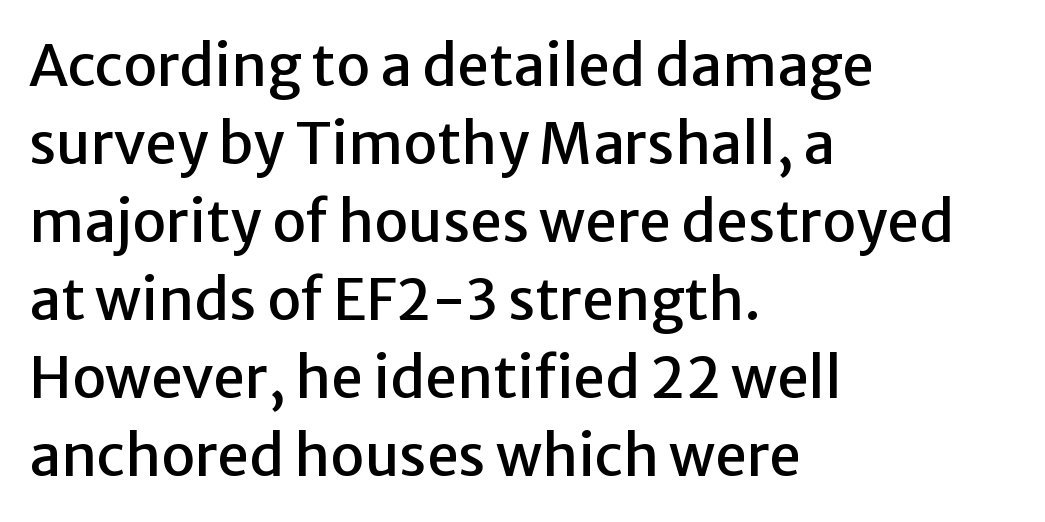
The image shows 57 px sans-serif type, upright; set left-aligned, normal line spacing (1.37x), normal letter spacing, not underlined; low stroke contrast and a medium x-height.
